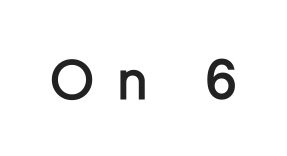
Q: Is the text bold? A: Semi-bold.
Q: Is the text italic (slanted)? A: No, it is upright.
Q: Is the typeface a serif or a sans-serif typeface? A: Sans-serif.
Q: Is the text underlined? A: No.
Q: Is the spacing between letters normal or unusually wide? A: Unusually wide.
Q: Width (condensed, normal, or wide)? A: Condensed.
Q: Stroke contrast? A: Low.
Q: x-height? A: Medium.
Q: Monospaced? A: No.
